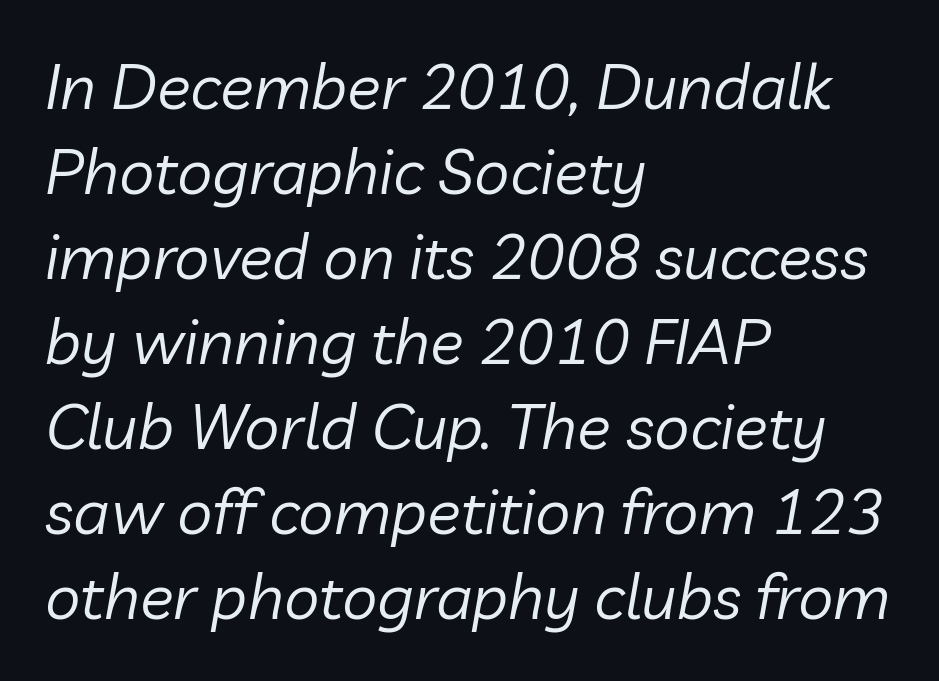
A quiet, ordinary-to-light weight characterises the typeface. Horizontal bands of white between lines are of average thickness. Only glyphs here, with clear space below each row. The typography opts for an oblique posture over an upright one. Here the designer chose a conventional face with non-uniform glyph widths.
